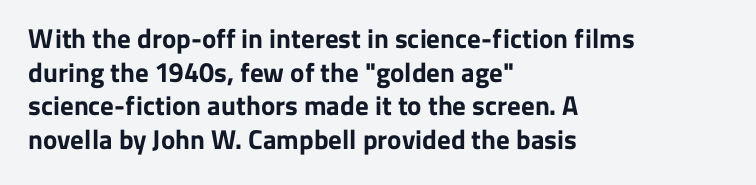
The image shows 27 px bold type, upright; set left-aligned, normal line spacing (1.25x), normal letter spacing, not underlined.
